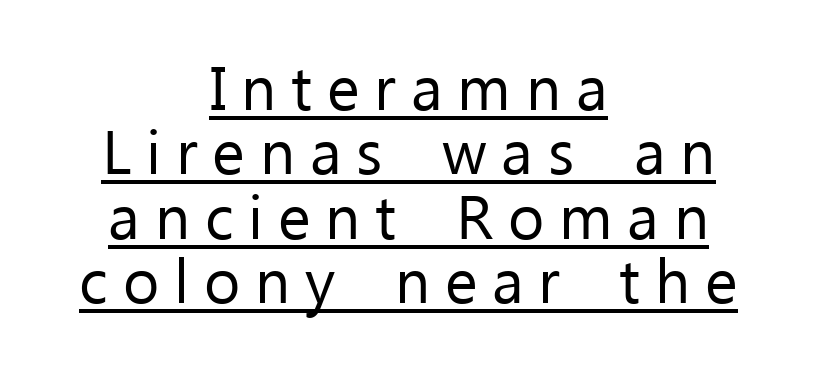
Q: Is the text bold? A: No.
Q: Is the text italic (slanted)? A: No, it is upright.
Q: Is the typeface a serif or a sans-serif typeface? A: Sans-serif.
Q: Is the text underlined? A: Yes.
Q: How is the paragraph aligned? A: Centered.
Q: Is the spacing between letters normal or unusually wide? A: Unusually wide.
Q: Is the spacing between lines tight, normal or loose? A: Tight.
Q: Width (condensed, normal, or wide)? A: Normal.
Q: Stroke contrast? A: Low.
Q: x-height? A: Medium.
Q: Monospaced? A: No.
